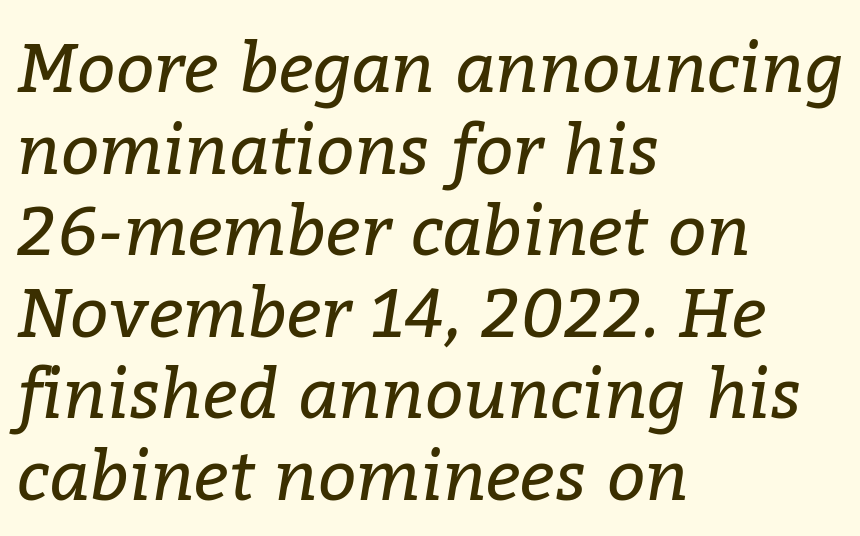
The characters are drawn with everyday or finer stroke widths. Each line starts at the same left margin while the right side varies. You could not count columns in this text — the font is proportionally spaced. Short note: letters normally spaced. Stroke terminals: seriffed.
